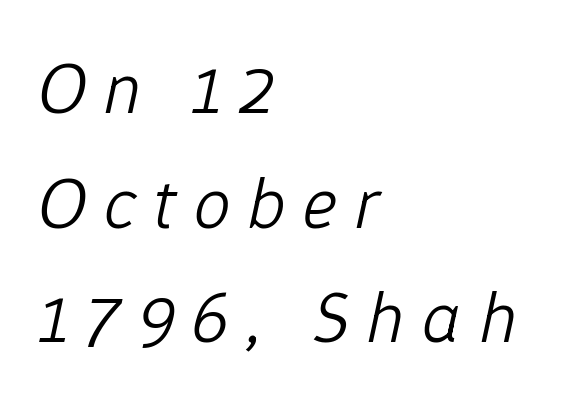
The space beneath each line is pristine and unruled. Stems and bowls with no extra thickness — not bold. You could not count columns in this text — the font is proportionally spaced. The passage shown has open, widely tracked lettering throughout. Visually the block forms a straight wall on the left and a jagged coastline on the right.
